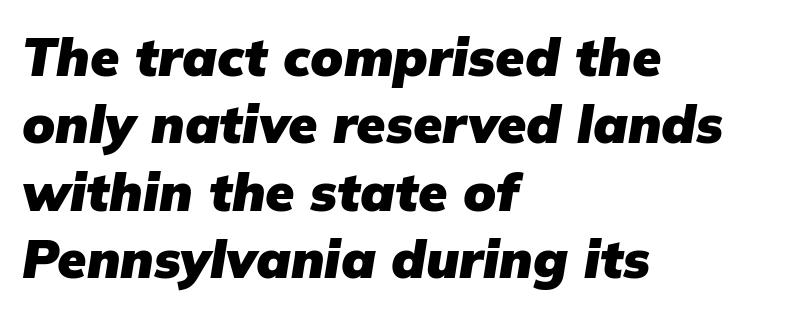
Q: Is the text bold? A: Yes.
Q: Is the text italic (slanted)? A: Yes, it leans right by about 9 degrees.
Q: Is the text underlined? A: No.
Q: How is the paragraph aligned? A: Left-aligned.
Q: Is the spacing between letters normal or unusually wide? A: Normal.
Q: Is the spacing between lines tight, normal or loose? A: Normal.
Q: Width (condensed, normal, or wide)? A: Normal.
Q: Stroke contrast? A: Low.
Q: x-height? A: Medium.
Q: Monospaced? A: No.
